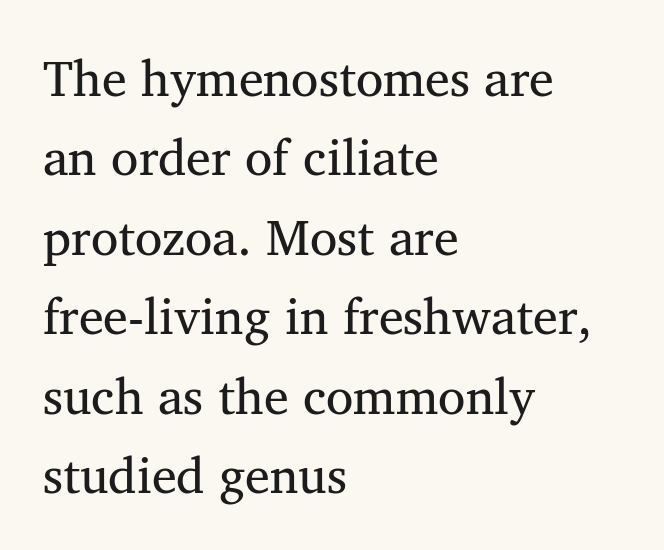
The image shows 50 px regular-weight serif type, upright; set left-aligned, normal line spacing (1.59x), normal letter spacing, not underlined; medium stroke contrast and a medium x-height.
